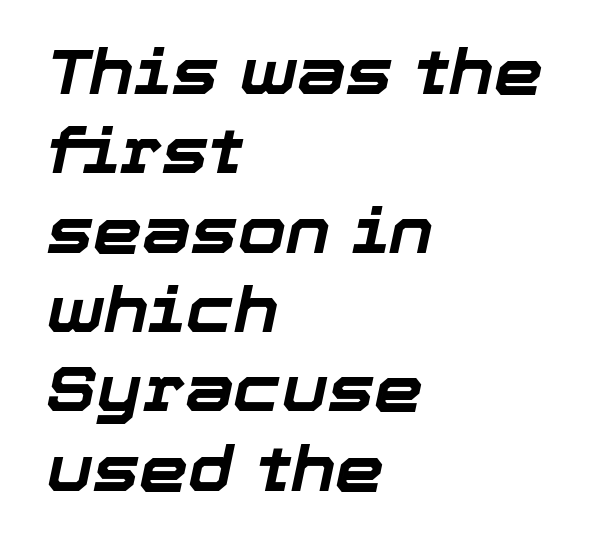
The image shows 62 px bold type, italic (leaning right); set left-aligned, normal line spacing (1.28x), normal letter spacing, not underlined; low stroke contrast and a medium x-height.
